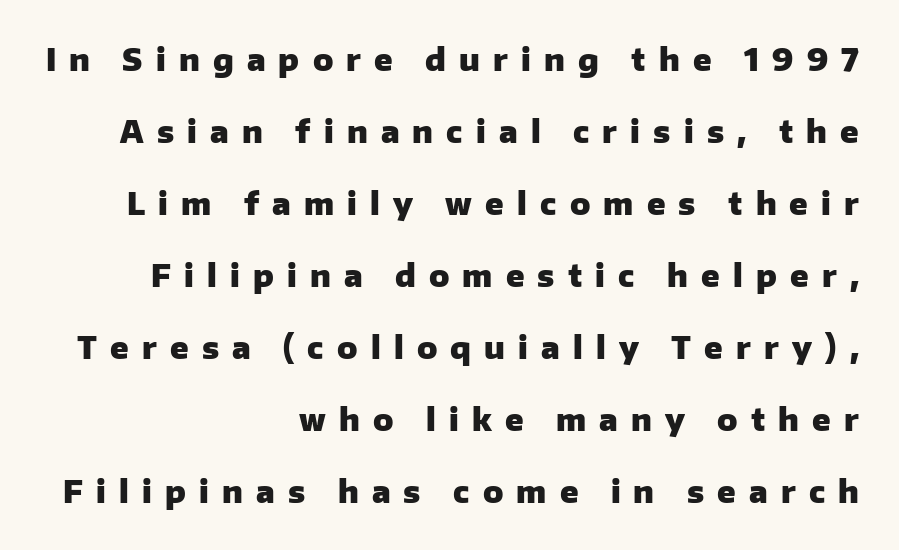
Q: Is the text bold? A: Yes.
Q: Is the text italic (slanted)? A: No, it is upright.
Q: Is the typeface a serif or a sans-serif typeface? A: Sans-serif.
Q: Is the text underlined? A: No.
Q: How is the paragraph aligned? A: Right-aligned.
Q: Is the spacing between letters normal or unusually wide? A: Unusually wide.
Q: Is the spacing between lines tight, normal or loose? A: Loose.
Q: Width (condensed, normal, or wide)? A: Normal.
Q: Stroke contrast? A: Low.
Q: x-height? A: Medium.
Q: Monospaced? A: No.
